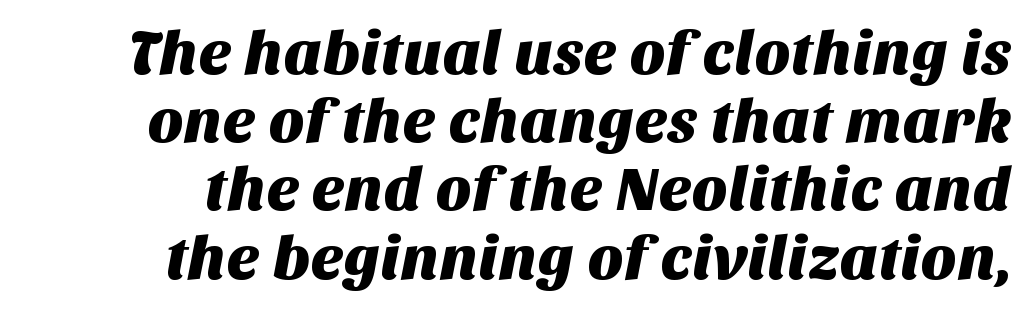
The image shows 62 px sans-serif type; set tight line spacing (1.1x), normal letter spacing, not underlined; medium stroke contrast and a large x-height.
